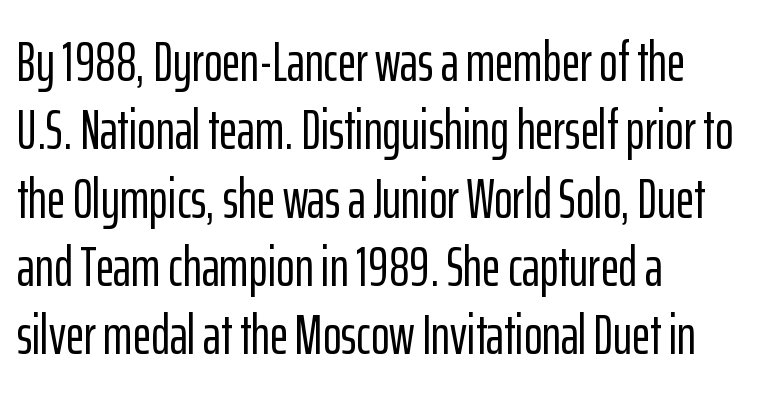
{"serif": "no", "italic": "no", "width": "condensed", "stroke_contrast": "low", "x_height": "medium", "monospaced": "no", "underline": "no", "align": "left", "line_spacing_ratio": 1.22, "letter_spacing": "normal", "letter_spacing_em": 0.0, "glyph_px": 56}
